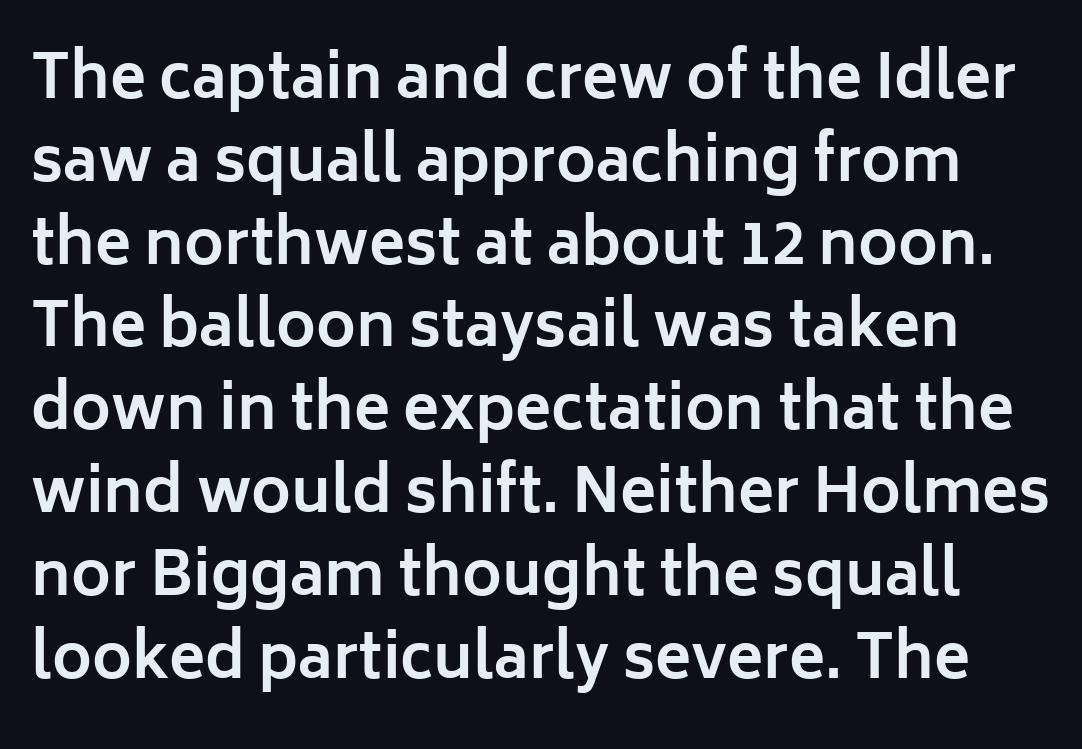
The image shows 60 px bold sans-serif type, upright; set normal line spacing (1.38x), normal letter spacing, not underlined; low stroke contrast and a medium x-height.
